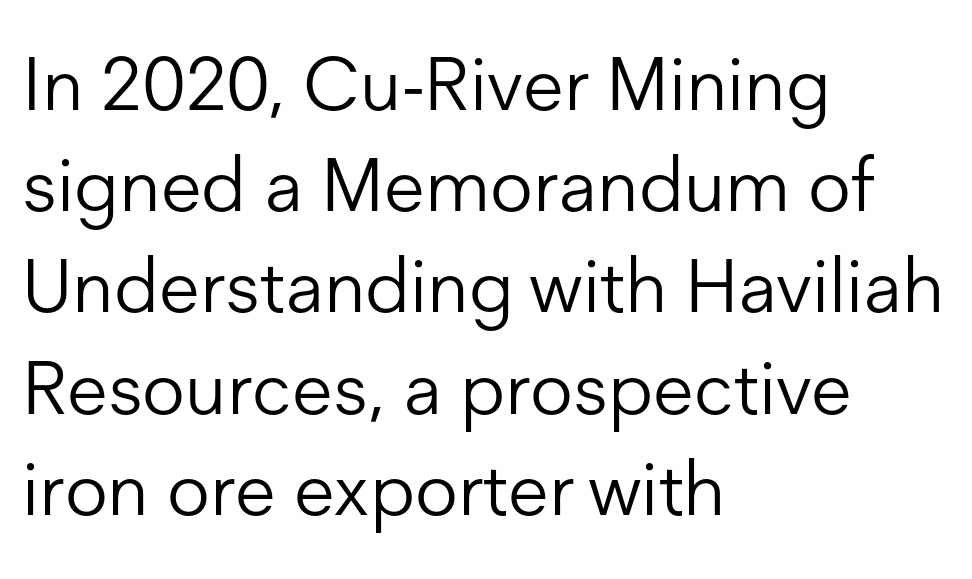
Q: Is the text bold? A: No.
Q: Is the text italic (slanted)? A: No, it is upright.
Q: Is the typeface a serif or a sans-serif typeface? A: Sans-serif.
Q: Is the text underlined? A: No.
Q: How is the paragraph aligned? A: Left-aligned.
Q: Is the spacing between letters normal or unusually wide? A: Normal.
Q: Is the spacing between lines tight, normal or loose? A: Normal.
Q: Width (condensed, normal, or wide)? A: Normal.
Q: Stroke contrast? A: Low.
Q: x-height? A: Medium.
Q: Monospaced? A: No.
